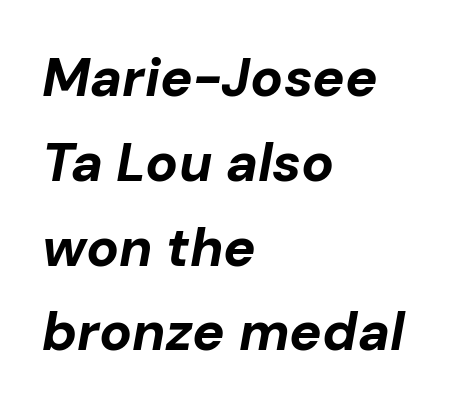
Just letters on the line, the space beneath them empty. The glyphs have the mass of a bold cut. Tracking here is standard; glyphs follow each other at the usual distance. Proportional: the letters do not fall into vertical columns.
